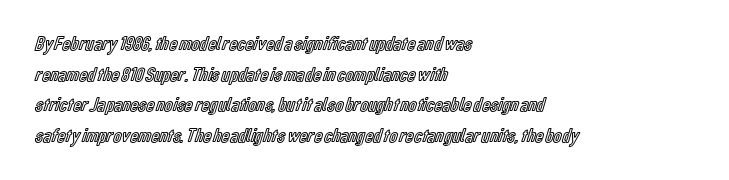
Where is the straight margin? On the left. The passage shown stacks its lines at a standard gap. The passage shown is not underscored anywhere. The tracking reads as untouched default to a designer's eye.
